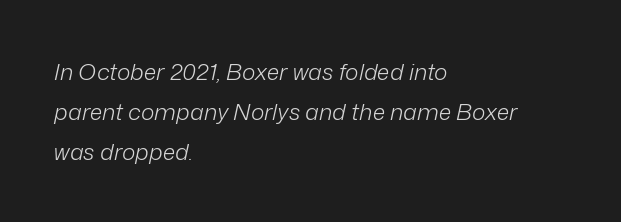
The image shows 23 px text type, italic (leaning right); set left-aligned, line spacing 1.73x, normal letter spacing, not underlined.
